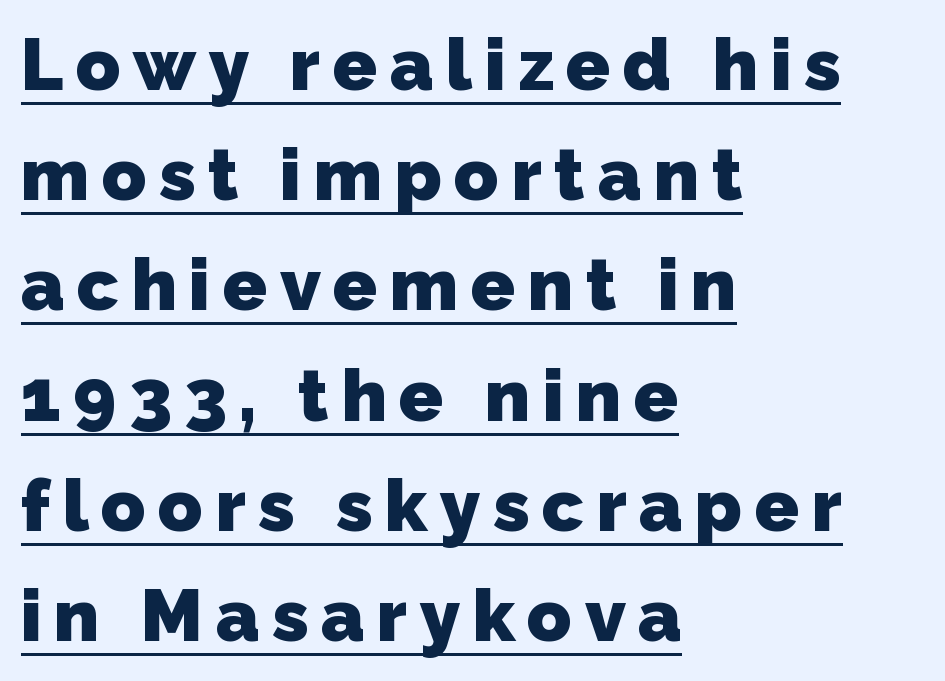
The face used here has the dense, thick strokes of a bold. The letters advance in unequal steps, a hallmark of proportional type. A student would call this left alignment; a typographer would say flush left, rag right. Check where the strokes stop: nothing finishes them off — pure sans. Decoration check: the copy is underlined.
